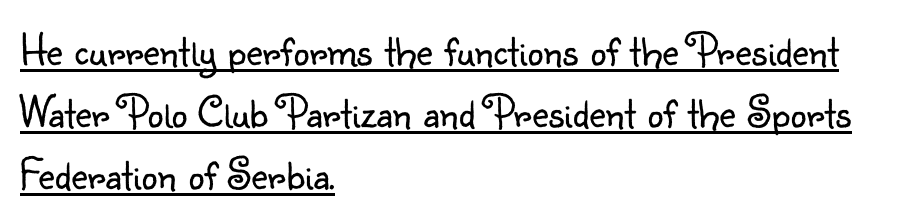
The image shows 45 px light sans-serif type, upright; set left-aligned, normal line spacing (1.38x), normal letter spacing, underlined; low stroke contrast and a small x-height.
